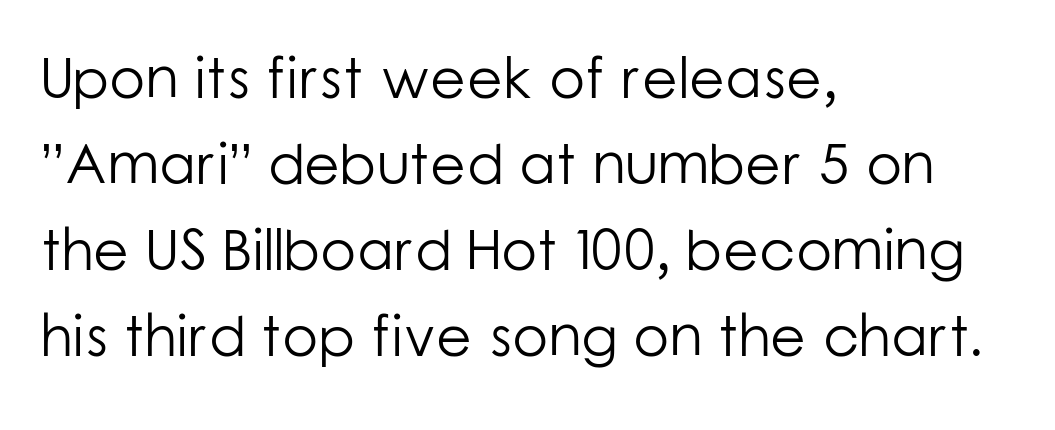
{"serif": "no", "italic": "no", "bold": "no", "weight": "light", "width": "normal", "stroke_contrast": "low", "x_height": "medium", "monospaced": "no", "underline": "no", "align": "left", "line_spacing": "normal", "line_spacing_ratio": 1.48, "letter_spacing": "normal", "letter_spacing_em": 0.0, "glyph_px": 58}
